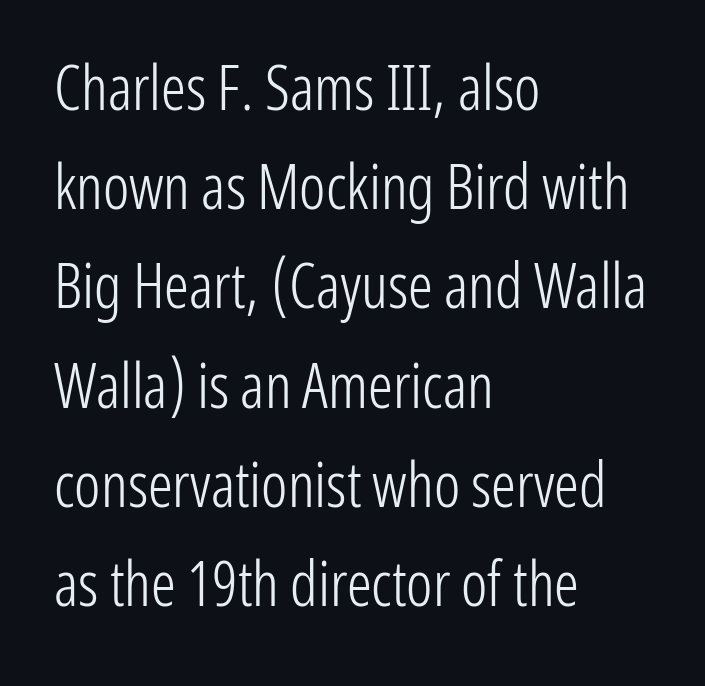
If you drew a line through each stem, it would be perfectly vertical. Stroke thickness stays within the range of a standard reading face or lighter. Short note: letters normally spaced. Layout note: lines flush left.
